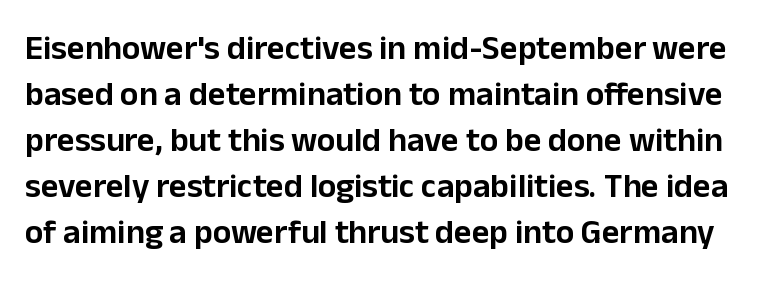
Varying glyph widths throughout — classic text-font behaviour. A typesetter would label this face a sans. Rendered with straight, roman letterforms. The baseline area is clear. Inter-character spacing is left at the font's built-in metrics. This sample keeps an unexceptional amount of space between lines.
